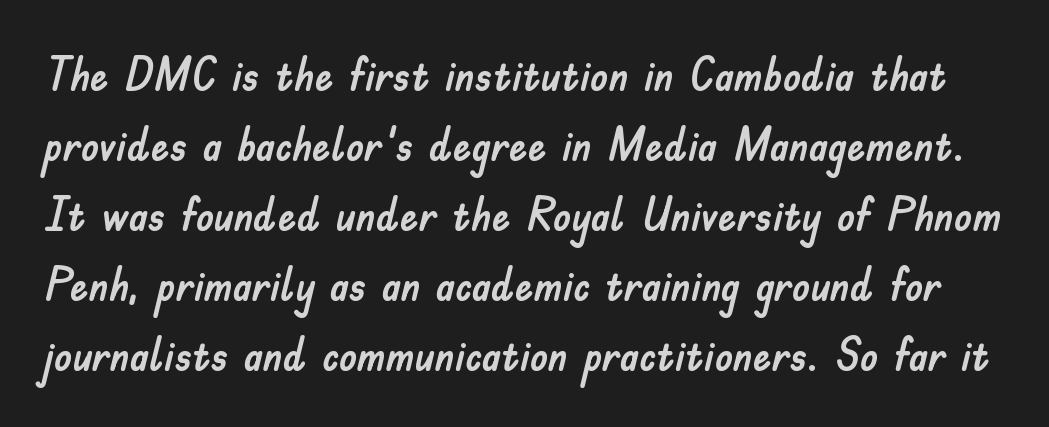
{"serif": "no", "width": "normal", "stroke_contrast": "low", "x_height": "small", "monospaced": "no", "underline": "no", "line_spacing": "normal", "line_spacing_ratio": 1.52, "letter_spacing": "normal", "letter_spacing_em": 0.0, "glyph_px": 46}
